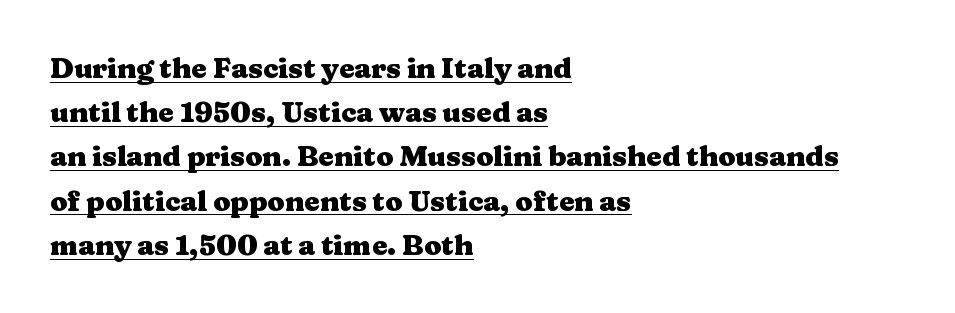
Words appear dense and cohesive because spacing is normal. The face used here appears with an underline applied. This rendering employs a face with finishing strokes, i.e., a serif. When letters stand straight like this, we call the style roman or upright.
